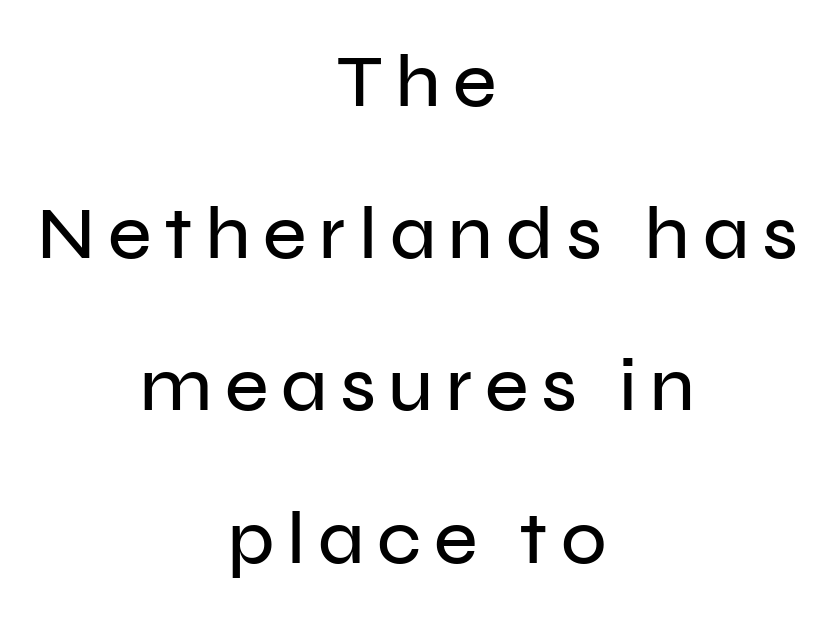
The image shows 75 px sans-serif type, upright; set centered, loose line spacing (2.03x), not underlined; low stroke contrast and a medium x-height.
